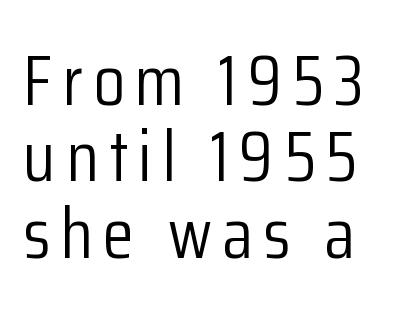
{"serif": "no", "italic": "no", "bold": "no", "weight": "light", "width": "condensed", "stroke_contrast": "low", "x_height": "medium", "monospaced": "no", "underline": "no", "line_spacing": "tight", "line_spacing_ratio": 1.06, "glyph_px": 72}
